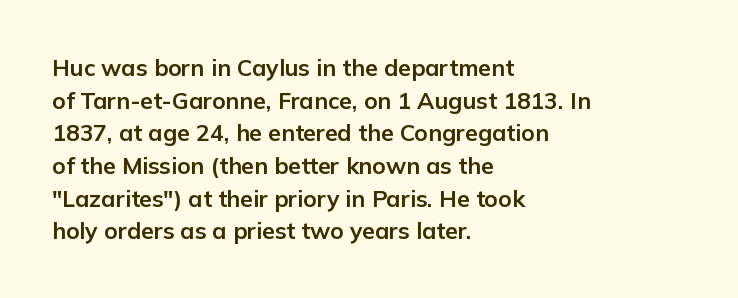
The image shows 23 px bold type, upright; set left-aligned, normal line spacing (1.42x), normal letter spacing, not underlined.
